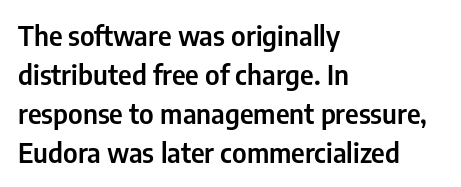
Q: Is the text italic (slanted)? A: No, it is upright.
Q: Is the text underlined? A: No.
Q: How is the paragraph aligned? A: Left-aligned.
Q: Is the spacing between letters normal or unusually wide? A: Normal.
Q: Is the spacing between lines tight, normal or loose? A: Normal.
